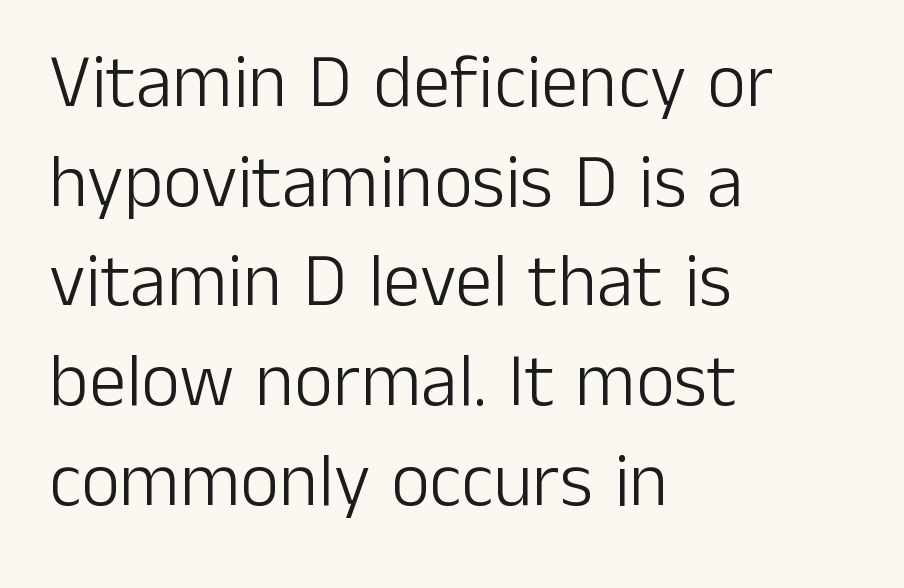
The image shows 75 px light sans-serif type, upright; set left-aligned, normal line spacing (1.33x), normal letter spacing, not underlined; low stroke contrast and a medium x-height.
